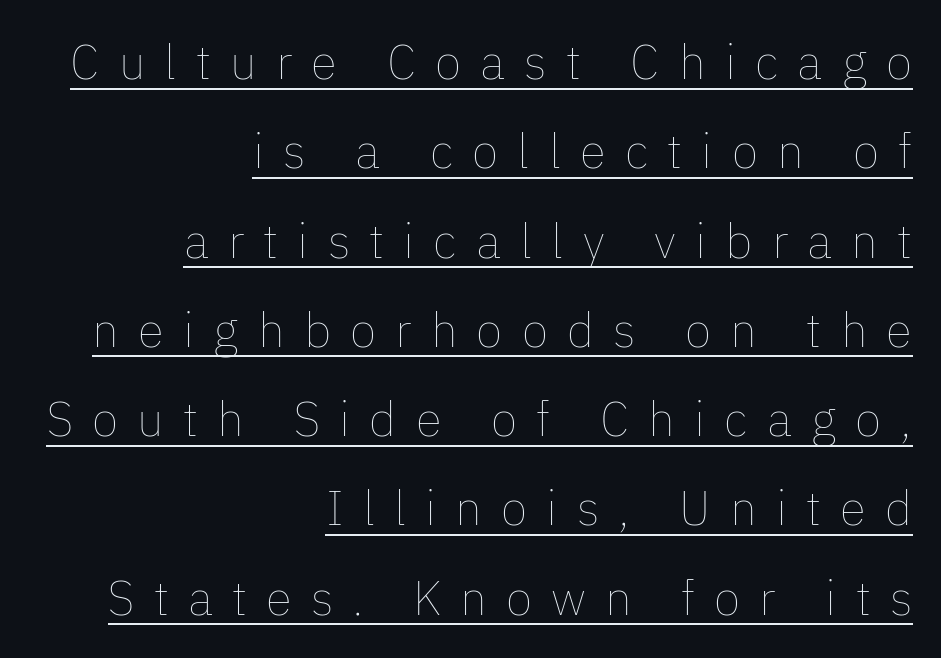
Q: Is the text bold? A: No.
Q: Is the text italic (slanted)? A: No, it is upright.
Q: Is the text underlined? A: Yes.
Q: How is the paragraph aligned? A: Right-aligned.
Q: Is the spacing between letters normal or unusually wide? A: Unusually wide.
Q: Width (condensed, normal, or wide)? A: Normal.
Q: Stroke contrast? A: Low.
Q: x-height? A: Medium.
Q: Monospaced? A: No.
